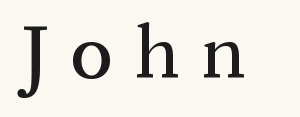
Clear beneath every line of the passage. The axis of the letterforms is exactly vertical. Spacing verdict: proportional, widths tailored to each character. What kind of face is this? One with serifs.
